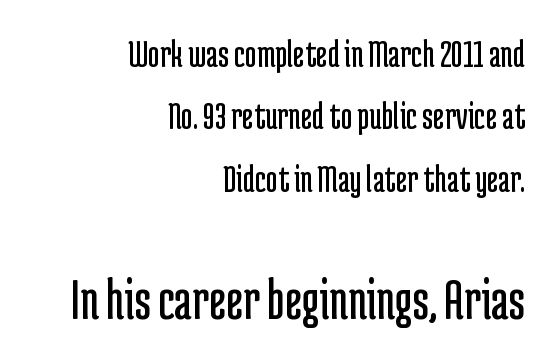
Q: Is the text bold? A: No.
Q: Is the text italic (slanted)? A: No, it is upright.
Q: Is the typeface a serif or a sans-serif typeface? A: Sans-serif.
Q: Is the text underlined? A: No.
Q: How is the paragraph aligned? A: Right-aligned.
Q: Is the spacing between letters normal or unusually wide? A: Normal.
Q: Is the spacing between lines tight, normal or loose? A: Normal.
Q: Which block of text is set in a larger size, the first (top) or the second (bottom)? A: The second (bottom) one.
Q: Width (condensed, normal, or wide)? A: Condensed.
Q: Stroke contrast? A: Low.
Q: x-height? A: Medium.
Q: Monospaced? A: No.
